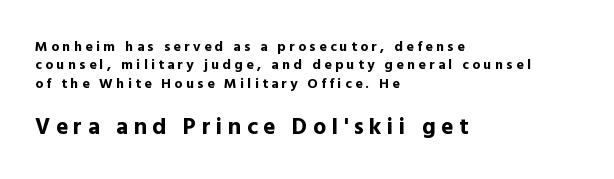
Students, observe: this is what conventionally led text looks like. Does extra space separate the letters? Yes, quite a lot of it. These words are printed bold, with thick strokes throughout. The rendering enlarges the type as you move from the upper chunk to the lower. Any mark beneath the type? The region is blank. The paragraph has a hard left edge and a soft right edge.
